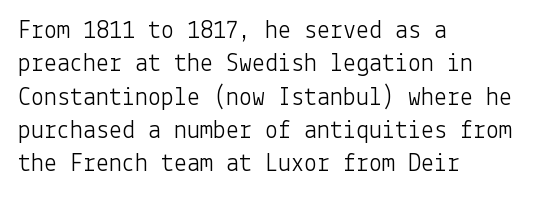
The image shows 26 px text type, upright; set left-aligned, normal line spacing (1.28x), normal letter spacing, not underlined.
